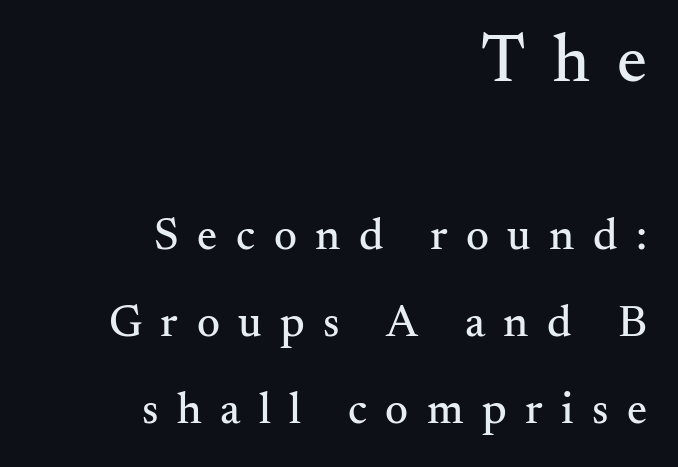
The image shows 67 px serif type, upright; set right-aligned, loose line spacing (1.94x), unusually wide letter spacing (+0.41 em), not underlined; the first (top) block is 1.49x larger; medium stroke contrast and a small x-height.
